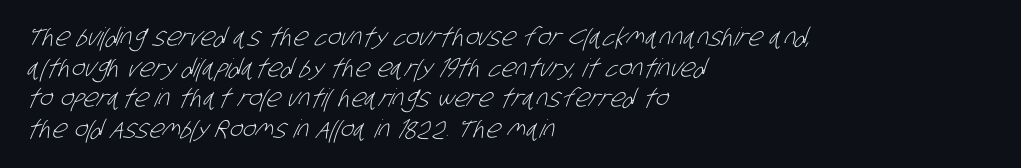
Standard letterfit; no display-style spreading of the glyphs. Visually the block forms a straight wall on the left and a jagged coastline on the right. Plain, unruled lines of type. Weight: not bold — regular or lighter.
